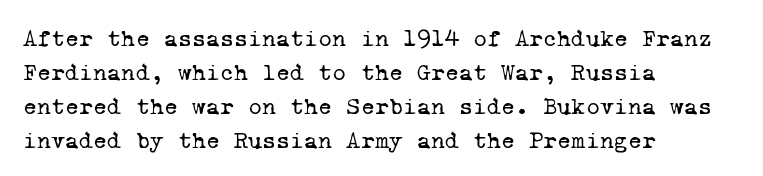
{"bold": "no", "underline": "no", "align": "left", "line_spacing": "normal", "line_spacing_ratio": 1.41, "letter_spacing": "normal", "letter_spacing_em": 0.0, "glyph_px": 24}
